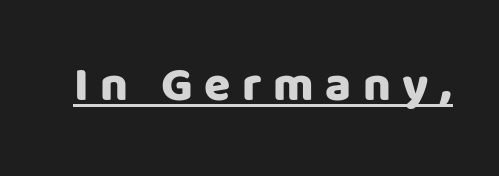
The image shows 48 px sans-serif type, upright; set unusually wide letter spacing (+0.24 em), underlined; low stroke contrast and a large x-height.
